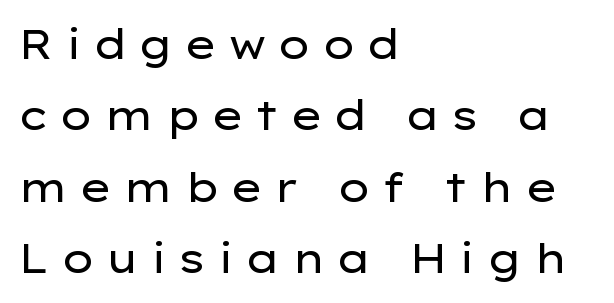
Looks like regular typesetting: each glyph gets only the width it needs. Letters have the restrained weight of plain body copy at most. Classification — sans serif. The glyphs are unaccompanied by any horizontal stroke below them.
